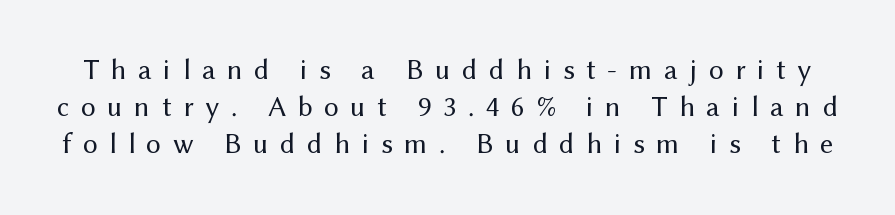
The image shows 29 px regular-weight sans-serif type, upright; set normal line spacing (1.28x), unusually wide letter spacing (+0.4 em), not underlined; medium stroke contrast and a medium x-height.
